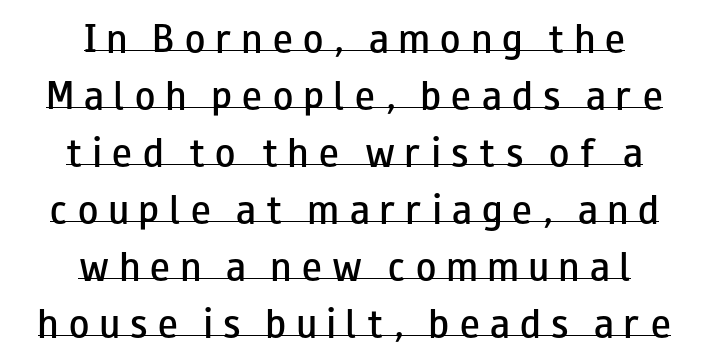
Q: Is the text bold? A: Semi-bold.
Q: Is the text italic (slanted)? A: No, it is upright.
Q: Is the typeface a serif or a sans-serif typeface? A: Sans-serif.
Q: Is the text underlined? A: Yes.
Q: How is the paragraph aligned? A: Centered.
Q: Is the spacing between letters normal or unusually wide? A: Unusually wide.
Q: Width (condensed, normal, or wide)? A: Wide.
Q: Stroke contrast? A: Low.
Q: x-height? A: Small.
Q: Monospaced? A: No.
